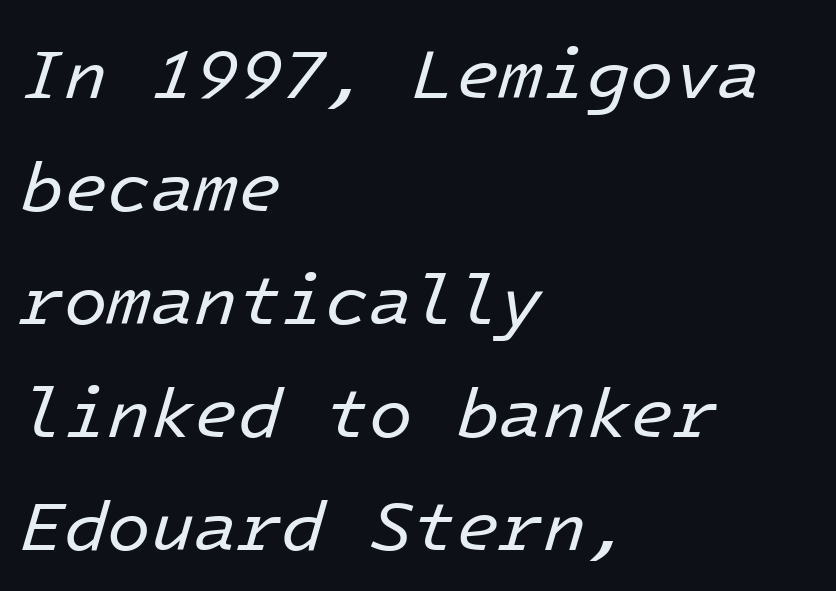
The image shows 71 px regular-weight type, italic (leaning right); set left-aligned, normal line spacing (1.59x), normal letter spacing, not underlined; low stroke contrast and a medium x-height.
